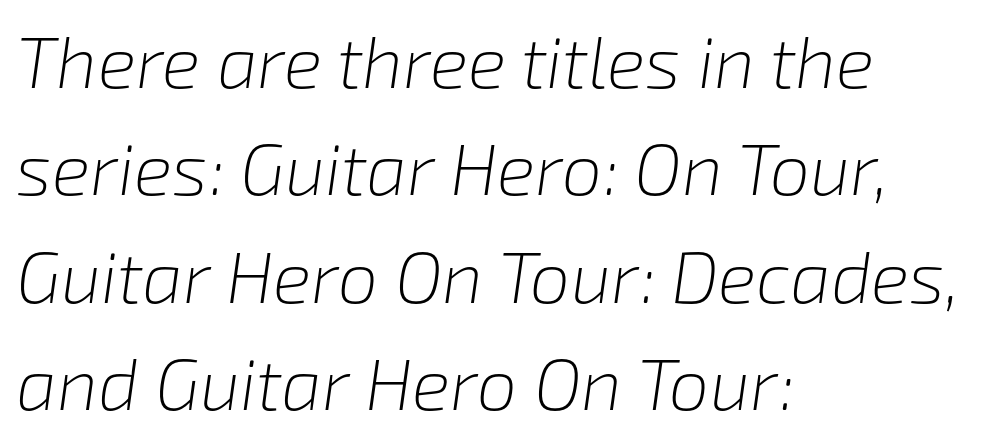
Q: Is the text bold? A: No.
Q: Is the text italic (slanted)? A: Yes, it leans right by about 8 degrees.
Q: Is the text underlined? A: No.
Q: How is the paragraph aligned? A: Left-aligned.
Q: Is the spacing between letters normal or unusually wide? A: Normal.
Q: Is the spacing between lines tight, normal or loose? A: Normal.
Q: Width (condensed, normal, or wide)? A: Normal.
Q: Stroke contrast? A: Low.
Q: x-height? A: Medium.
Q: Monospaced? A: No.
